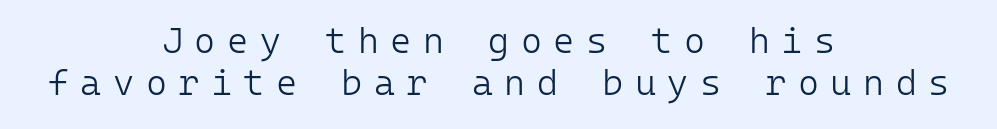
{"serif": "no", "italic": "no", "bold": "no", "weight": "light", "width": "normal", "stroke_contrast": "low", "x_height": "medium", "monospaced": "yes", "underline": "no", "align": "center", "line_spacing_ratio": 1.16, "letter_spacing": "wide", "letter_spacing_em": 0.32, "glyph_px": 36}
